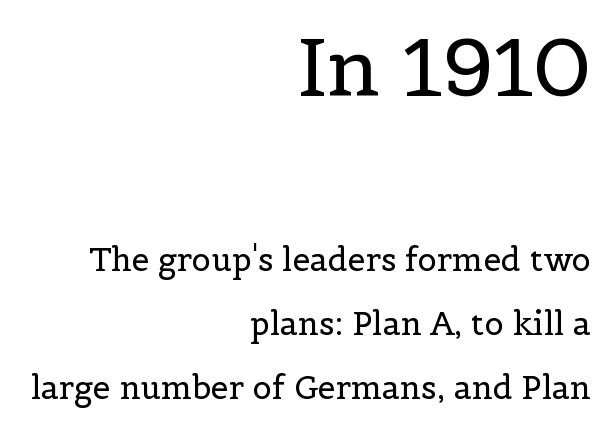
Q: Is the text bold? A: No.
Q: Is the text italic (slanted)? A: No, it is upright.
Q: Is the typeface a serif or a sans-serif typeface? A: Serif.
Q: Is the text underlined? A: No.
Q: How is the paragraph aligned? A: Right-aligned.
Q: Is the spacing between letters normal or unusually wide? A: Normal.
Q: Is the spacing between lines tight, normal or loose? A: Loose.
Q: Which block of text is set in a larger size, the first (top) or the second (bottom)? A: The first (top) one.
Q: Width (condensed, normal, or wide)? A: Normal.
Q: x-height? A: Medium.
Q: Monospaced? A: No.
